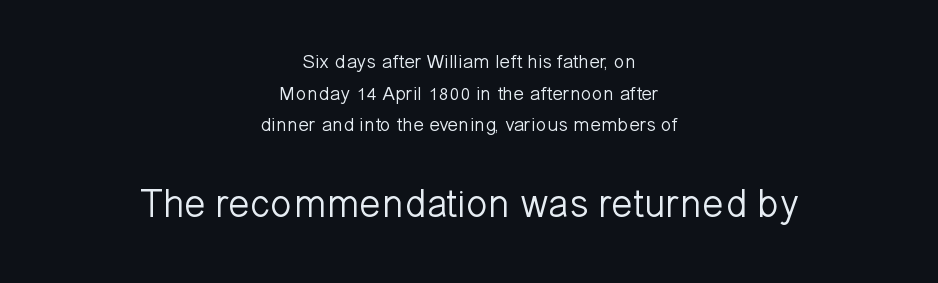
How are the letters spaced? Ordinarily, with no added tracking. The gap between lines stays unmarked. The rendering uses natural spacing where letterforms have individual widths. Which chunk is bigger? The second one — the bottom block dwarfs the top. Ascenders rise straight up at ninety degrees. This block has exactly the height ordinary leading produces.
